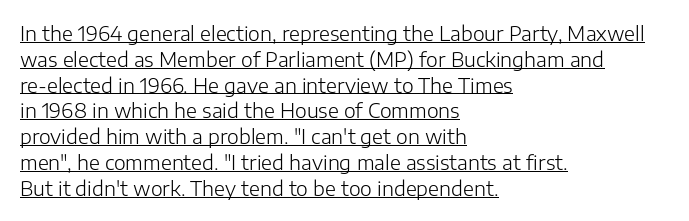
Casual observation: everything's shoved over to the left. Descenders here cross a horizontal rule under the line. This is the regular roman posture of the typeface. The letterforms sit shoulder to shoulder at normal distance.
